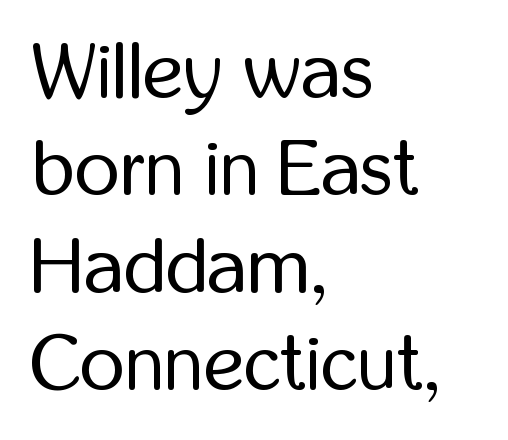
{"serif": "no", "italic": "no", "bold": "no", "weight": "regular", "width": "condensed", "stroke_contrast": "low", "x_height": "medium", "monospaced": "no", "underline": "no", "align": "left", "line_spacing": "normal", "line_spacing_ratio": 1.25, "letter_spacing": "normal", "letter_spacing_em": 0.0, "glyph_px": 78}
